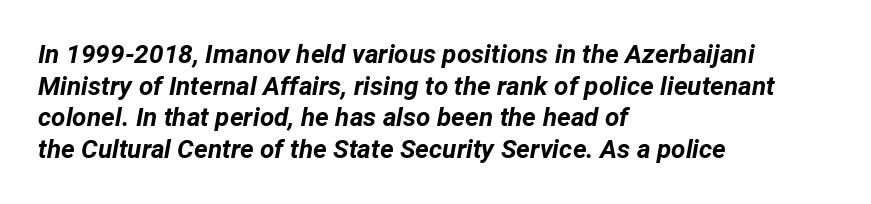
Q: Is the text bold? A: Yes.
Q: Is the text italic (slanted)? A: Yes, it leans right by about 12 degrees.
Q: Is the text underlined? A: No.
Q: How is the paragraph aligned? A: Left-aligned.
Q: Is the spacing between letters normal or unusually wide? A: Normal.
